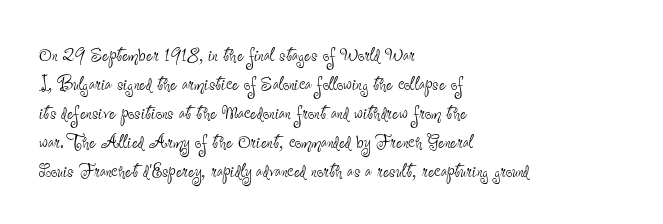
Q: Is the text bold? A: No.
Q: Is the text italic (slanted)? A: Yes.
Q: Is the text underlined? A: No.
Q: How is the paragraph aligned? A: Left-aligned.
Q: Is the spacing between letters normal or unusually wide? A: Normal.
Q: Is the spacing between lines tight, normal or loose? A: Normal.
